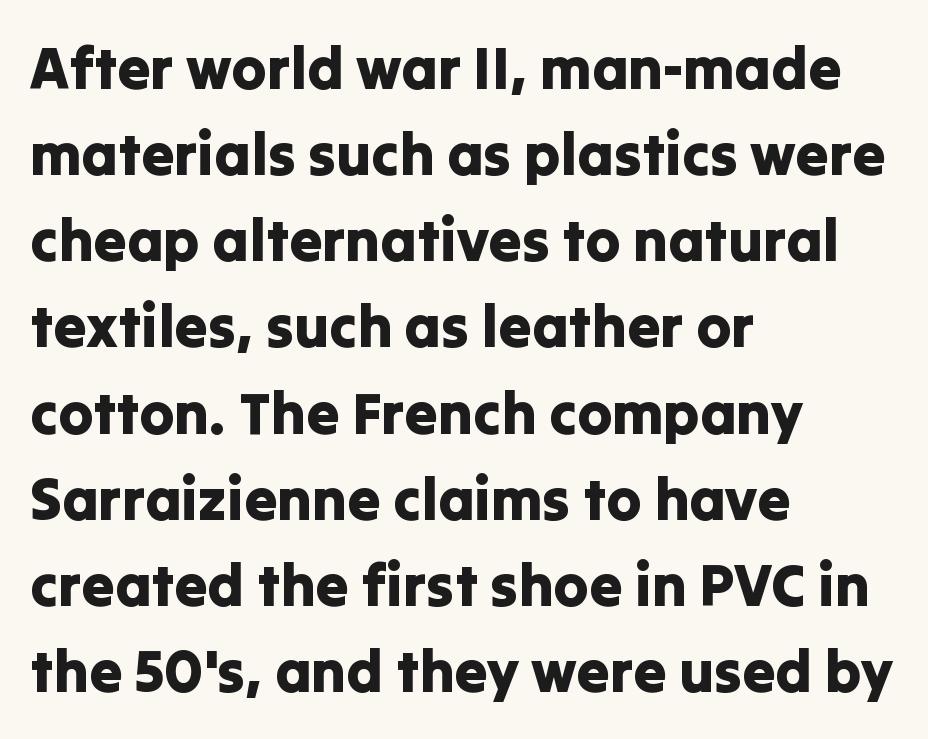
Between one letter and the next there's only the usual sliver of space. Italic? Not at all — the glyphs are vertical. The rendering anchors every line to the left-hand side. The rendering uses natural spacing where letterforms have individual widths. You can tell from the bare stems that sans-serif type was used. The specimen omits any rule beneath the text block's lines.
